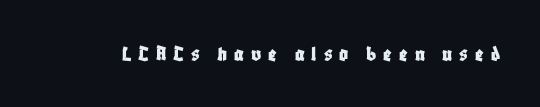
The font's upright variant was chosen for this text. Letter spacing: wide. Type without underlining.
